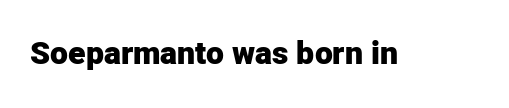
{"serif": "no", "italic": "no", "bold": "yes", "weight": "heavy", "width": "normal", "stroke_contrast": "low", "x_height": "medium", "monospaced": "no", "underline": "no", "letter_spacing": "normal", "letter_spacing_em": 0.0, "glyph_px": 32}
